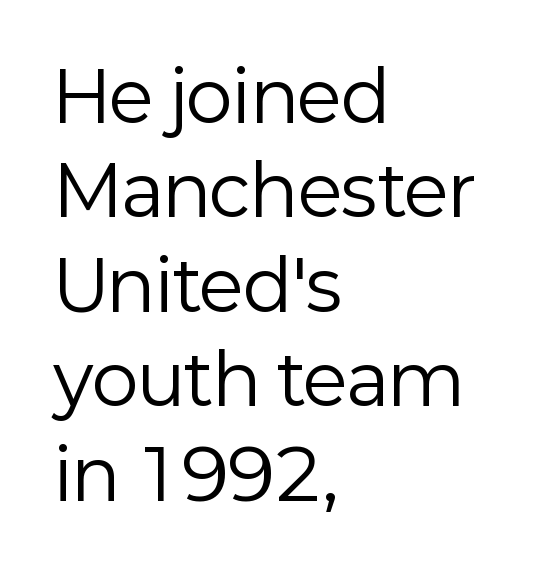
This rendering employs a face without finishing strokes, i.e., a sans-serif. The rag falls on the right side of this text block. Proportional: the letters do not fall into vertical columns. The vertical gap from one line to the next is medium. Heaviness? Minimal to ordinary, like unemphasized prose. The strip under each line holds only bare page.
